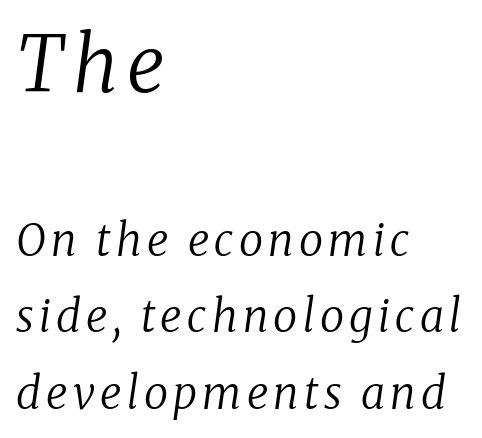
Q: Is the text bold? A: No.
Q: Is the text italic (slanted)? A: Yes, it leans right by about 8 degrees.
Q: Is the typeface a serif or a sans-serif typeface? A: Serif.
Q: Is the text underlined? A: No.
Q: How is the paragraph aligned? A: Left-aligned.
Q: Which block of text is set in a larger size, the first (top) or the second (bottom)? A: The first (top) one.
Q: Width (condensed, normal, or wide)? A: Normal.
Q: Stroke contrast? A: Low.
Q: x-height? A: Medium.
Q: Monospaced? A: No.
